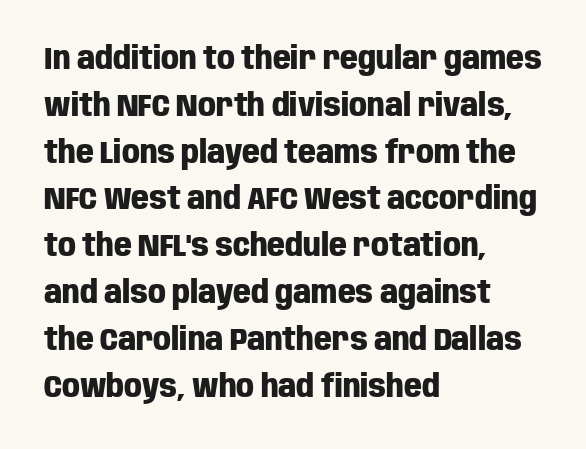
The passage shown is emphatically bold. Interline gaps are of average width in this sample. A student would call this left alignment; a typographer would say flush left, rag right. The line texture is even and compact thanks to regular tracking. Ordinary non-slanted type is in use. The passage shown is typed in a proportional face where columns would drift.
